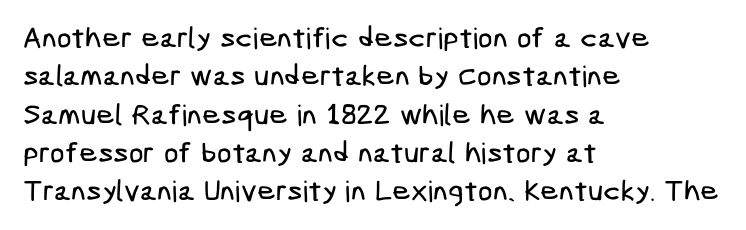
Q: Is the typeface a serif or a sans-serif typeface? A: Sans-serif.
Q: Is the text underlined? A: No.
Q: How is the paragraph aligned? A: Left-aligned.
Q: Is the spacing between letters normal or unusually wide? A: Normal.
Q: Is the spacing between lines tight, normal or loose? A: Normal.
Q: Width (condensed, normal, or wide)? A: Condensed.
Q: Stroke contrast? A: Low.
Q: x-height? A: Medium.
